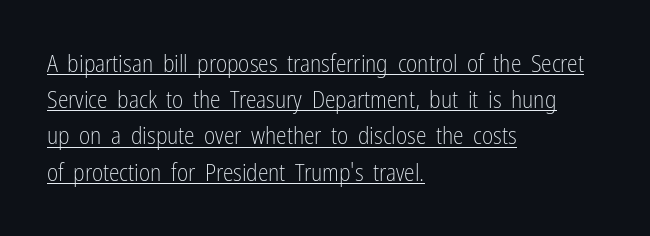
Q: Is the text bold? A: No.
Q: Is the text italic (slanted)? A: No, it is upright.
Q: Is the text underlined? A: Yes.
Q: How is the paragraph aligned? A: Left-aligned.
Q: Is the spacing between letters normal or unusually wide? A: Normal.
Q: Is the spacing between lines tight, normal or loose? A: Normal.
